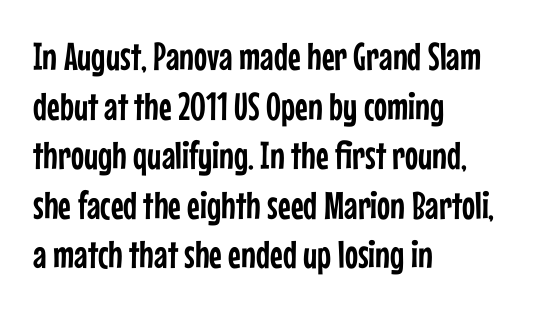
The lines in this sample share a left origin and differ only in where they stop. Is there any slant? The stems are plumb. Do the characters align in a grid? No, the font is proportional. Summary of vertical rhythm: regular, with standard interline spacing.
